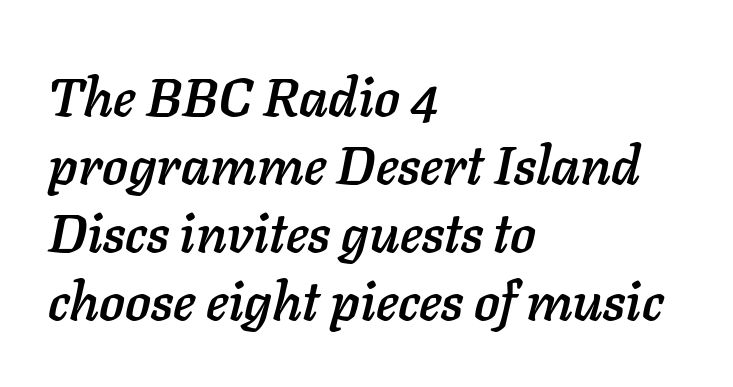
Proportional: the letters do not fall into vertical columns. Slanted lettering throughout. Horizontal alignment here is leftward, the default for most running prose. The designer left line spacing at the default. Just letters on the line, the space beneath them empty. Is the letter spacing exaggerated? No — it looks like the ordinary default.
